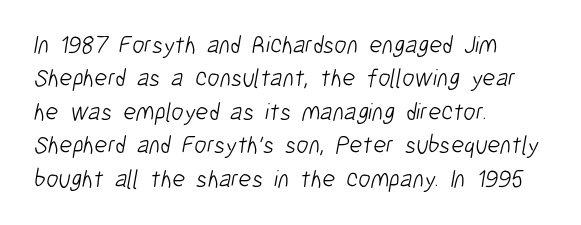
Heaviness? Minimal to ordinary, like unemphasized prose. The rendering keeps characters at their native spacing. Lines of text with bare space underneath. A student would call this left alignment; a typographer would say flush left, rag right. Evenly set lines give the paragraph a standard silhouette.
